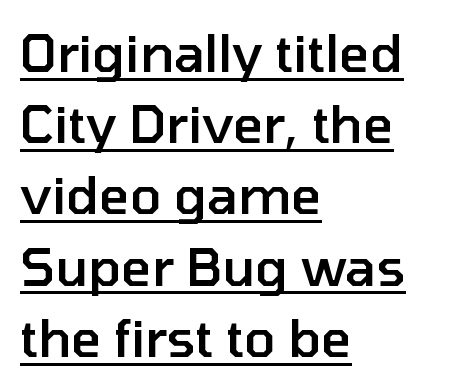
The image shows 52 px semibold sans-serif type, upright; set left-aligned, normal line spacing (1.37x), normal letter spacing, underlined; low stroke contrast and a medium x-height.
